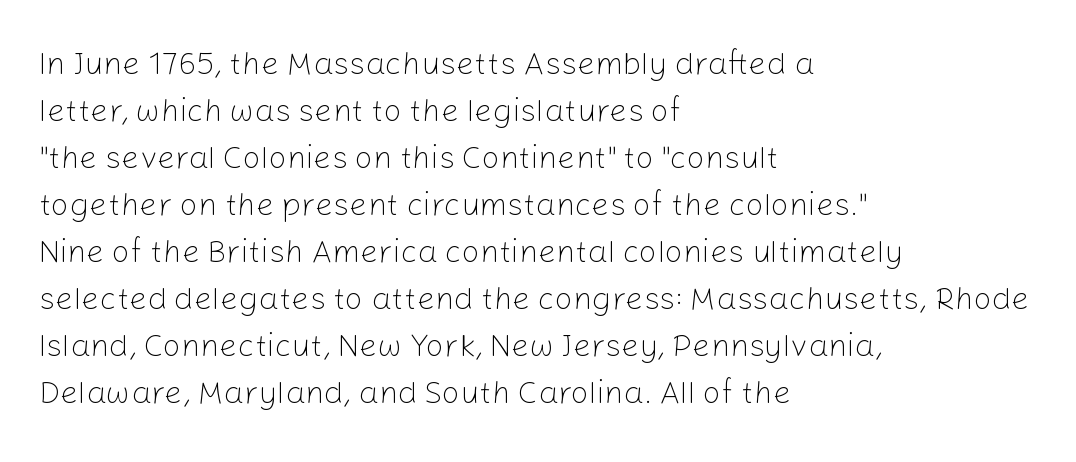
Vertical strokes here are truly vertical. Students, note that the glyphs here touch the page at normal intervals. The rendering uses natural spacing where letterforms have individual widths. Quick note: underline off. Letterform terminals end flat and unadorned throughout the passage.
